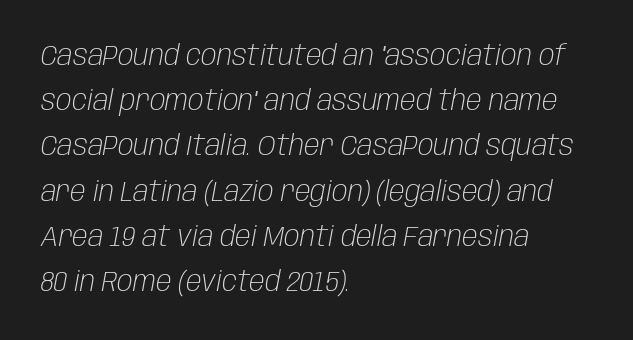
Stroke thickness stays within the range of a standard reading face or lighter. Students, note that the glyphs here touch the page at normal intervals. Summary of vertical rhythm: regular, with standard interline spacing. Honestly, there is no underline to notice here at all.
